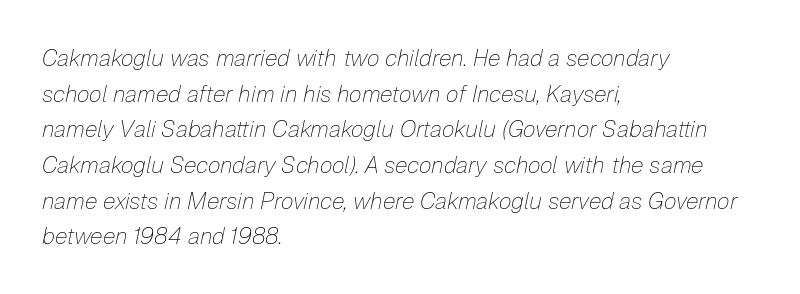
{"italic": "yes", "lean": "right", "slant_degrees": 12, "bold": "no", "underline": "no", "align": "left", "line_spacing": "normal", "line_spacing_ratio": 1.55, "letter_spacing": "normal", "letter_spacing_em": 0.0, "glyph_px": 23}
